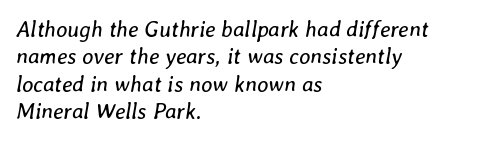
Q: Is the text bold? A: No.
Q: Is the text italic (slanted)? A: Yes, it leans right by about 8 degrees.
Q: Is the text underlined? A: No.
Q: How is the paragraph aligned? A: Left-aligned.
Q: Is the spacing between letters normal or unusually wide? A: Normal.
Q: Is the spacing between lines tight, normal or loose? A: Normal.
